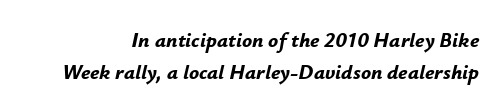
Q: Is the text bold? A: Yes.
Q: Is the text italic (slanted)? A: Yes, it leans right by about 12 degrees.
Q: Is the text underlined? A: No.
Q: Is the spacing between letters normal or unusually wide? A: Normal.
Q: Is the spacing between lines tight, normal or loose? A: Normal.
